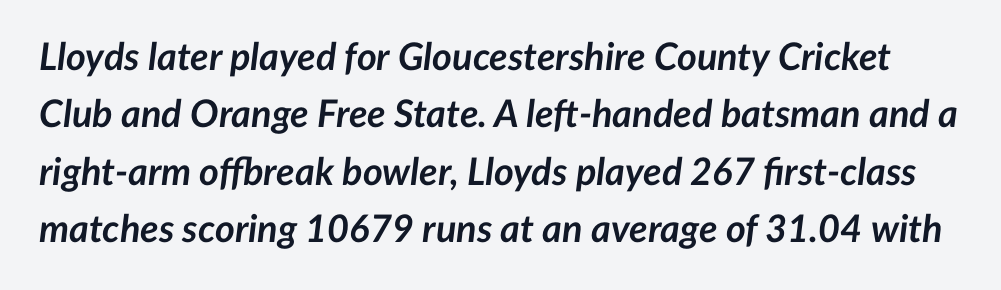
The baseline area is clear. Whoever set this chose a conventional vertical rhythm. Short note: letters normally spaced. Heft: maximum for text — a bold. The typography opts for an oblique posture over an upright one.
